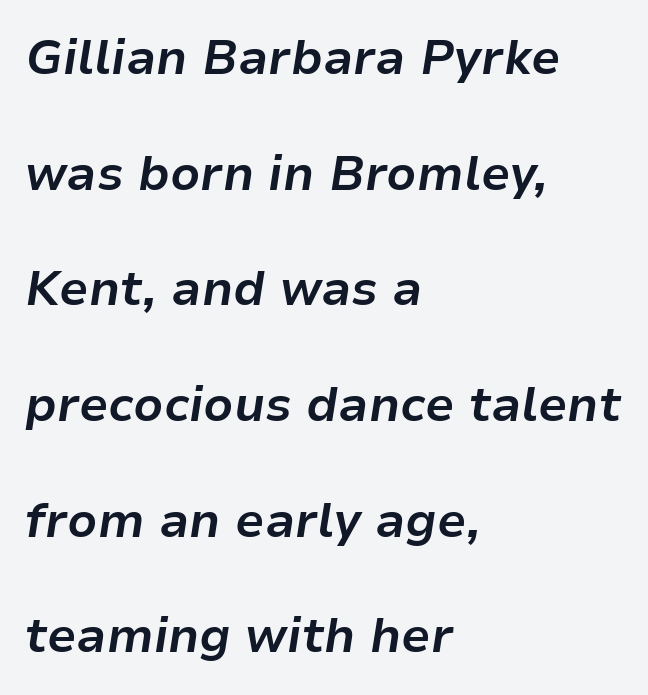
The image shows 48 px bold type, italic (leaning right); set left-aligned, loose line spacing (2.41x), normal letter spacing, not underlined; low stroke contrast and a medium x-height.
